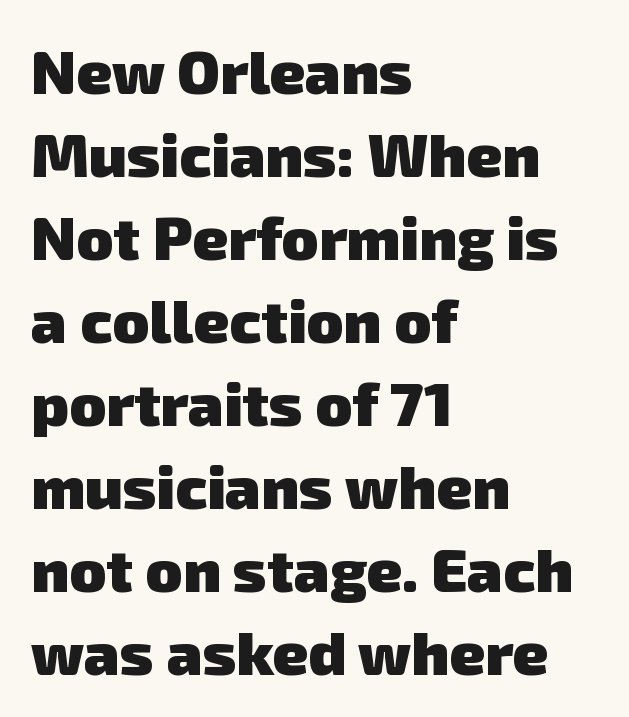
The characters display no serif detailing; their extremities are plain. These lines keep a tight, regular rhythm from letter to letter. Quick note: interline space is typical. The lines in this sample share a left origin and differ only in where they stop. Just letters on the line, the space beneath them empty. The passage shown is typed in a proportional face where columns would drift.
